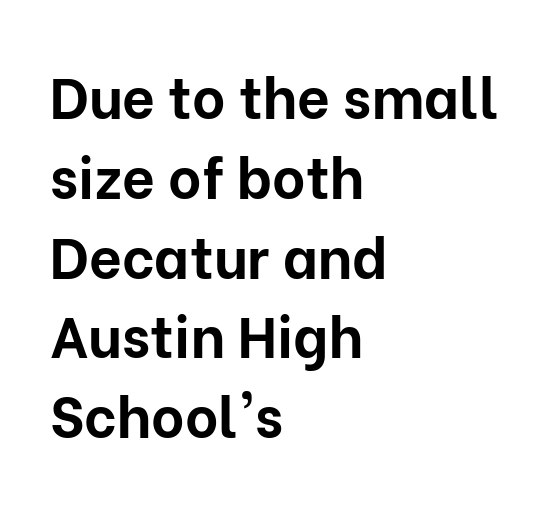
{"serif": "no", "italic": "no", "bold": "yes", "weight": "bold", "width": "normal", "stroke_contrast": "low", "x_height": "medium", "monospaced": "no", "underline": "no", "align": "left", "line_spacing": "normal", "line_spacing_ratio": 1.4, "letter_spacing": "normal", "letter_spacing_em": 0.0, "glyph_px": 57}
